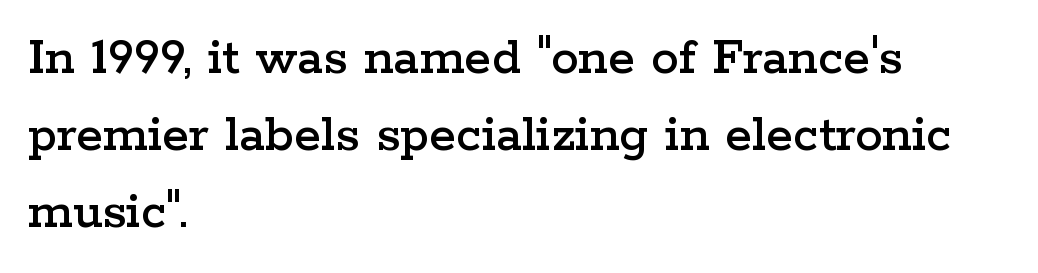
The passage shown has conventional tracking throughout. No italicization has been applied; the sample stays upright. The paragraph has a hard left edge and a soft right edge. These lines sit exactly where default settings would place them. Do the characters align in a grid? No, the font is proportional. Yep, those are serifs on the letters.
